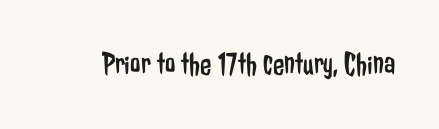
Q: Is the text bold? A: No.
Q: Is the text italic (slanted)? A: No, it is upright.
Q: Is the typeface a serif or a sans-serif typeface? A: Sans-serif.
Q: Is the text underlined? A: No.
Q: Is the spacing between letters normal or unusually wide? A: Normal.
Q: Width (condensed, normal, or wide)? A: Condensed.
Q: Stroke contrast? A: Low.
Q: x-height? A: Medium.
Q: Monospaced? A: No.
